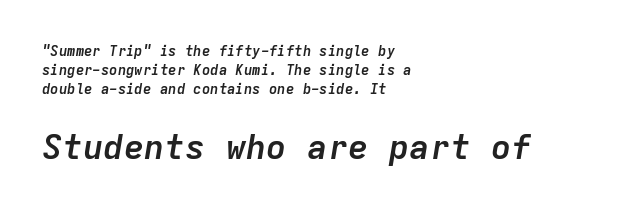
These lines sit exactly where default settings would place them. How heavy is the stroke? Heavy — this is a bold. Unmarked baselines from the first word to the last. Does extra space separate the letters? No, they use regular spacing.
